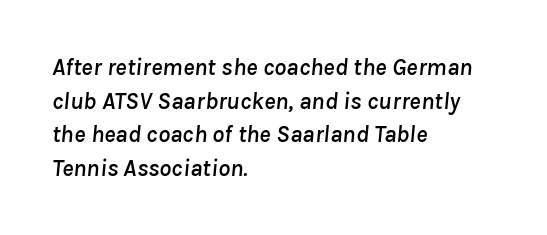
{"italic": "yes", "lean": "right", "slant_degrees": 8, "underline": "no", "align": "left", "line_spacing": "normal", "line_spacing_ratio": 1.4, "letter_spacing": "normal", "letter_spacing_em": 0.0, "glyph_px": 24}
